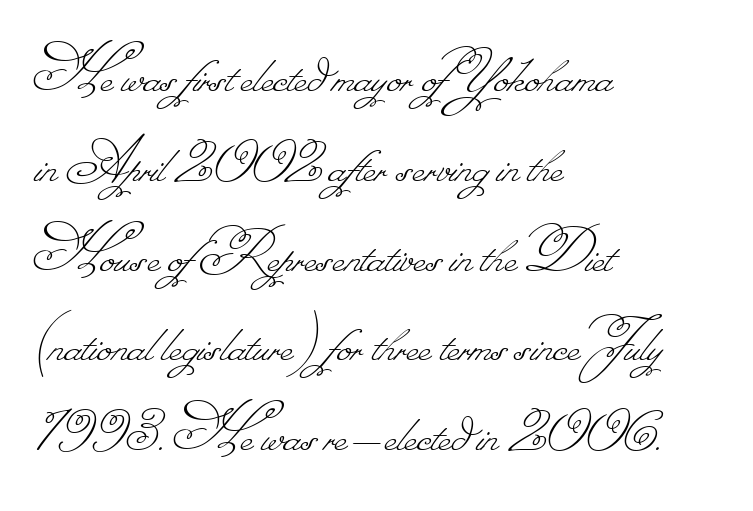
The image shows 67 px thin type; set left-aligned, normal line spacing (1.34x), normal letter spacing, not underlined; low stroke contrast.
